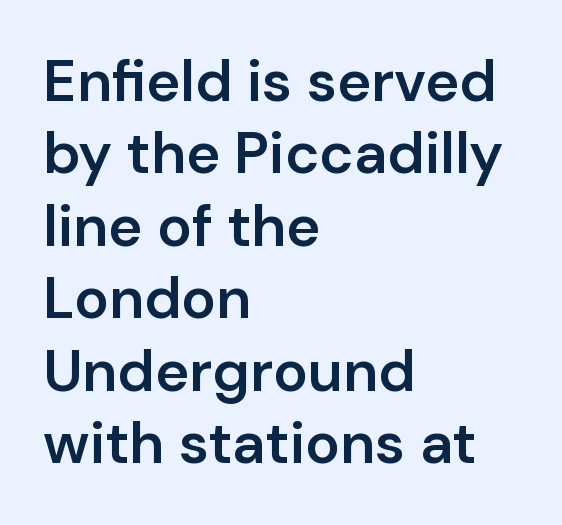
I'd call this a sans setting — the letters go barefoot. Spacing between characters is what you'd get straight out of the box. The lines sit at an ordinary, default distance from one another. This is roman type, the default non-slanted kind.
